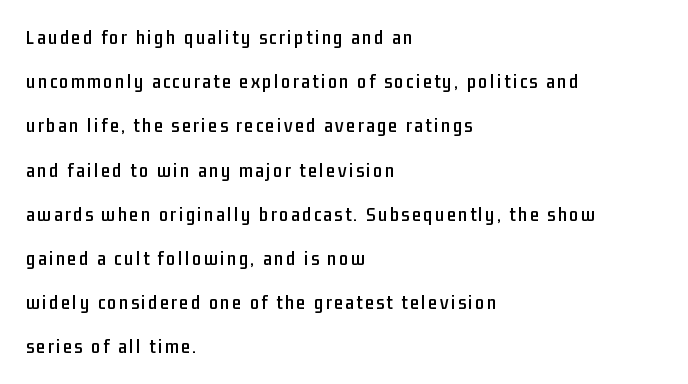
Q: Is the text italic (slanted)? A: No, it is upright.
Q: Is the text underlined? A: No.
Q: How is the paragraph aligned? A: Left-aligned.
Q: Is the spacing between lines tight, normal or loose? A: Loose.
